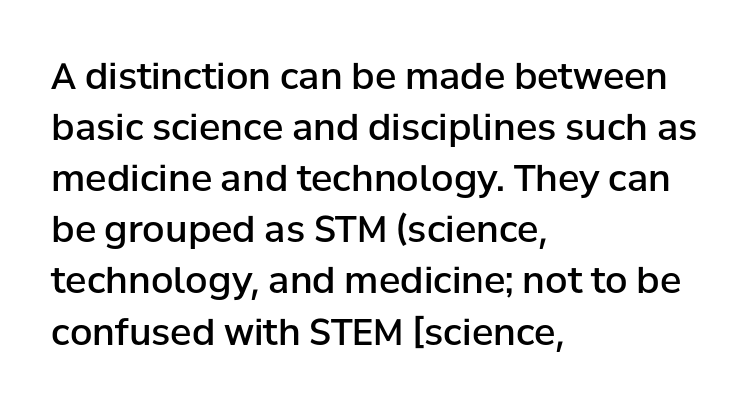
{"serif": "no", "italic": "no", "bold": "semi", "weight": "semibold", "width": "normal", "stroke_contrast": "low", "x_height": "medium", "monospaced": "no", "underline": "no", "align": "left", "line_spacing": "normal", "line_spacing_ratio": 1.42, "letter_spacing": "normal", "letter_spacing_em": 0.0, "glyph_px": 36}
